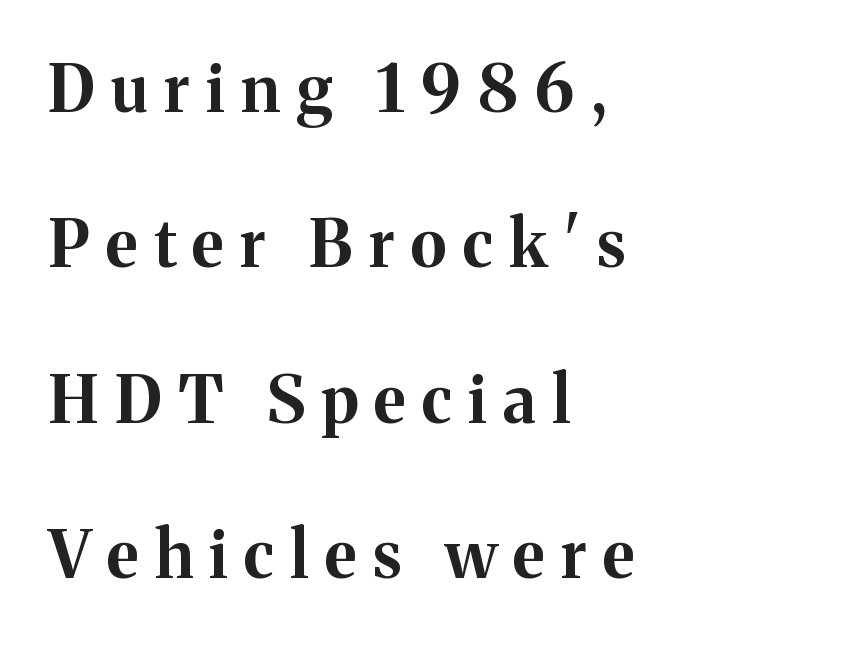
The image shows 65 px bold serif type, upright; set left-aligned, loose line spacing (2.39x), unusually wide letter spacing (+0.25 em), not underlined; medium stroke contrast and a medium x-height.
